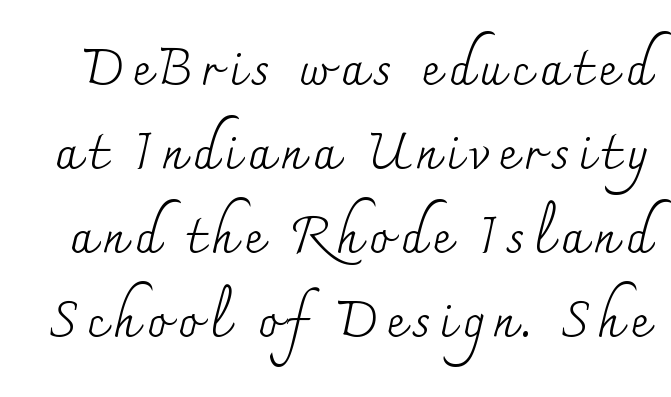
Q: Is the text bold? A: No.
Q: Is the text italic (slanted)? A: Yes.
Q: Is the typeface a serif or a sans-serif typeface? A: Serif.
Q: Is the text underlined? A: No.
Q: Is the spacing between lines tight, normal or loose? A: Normal.
Q: Width (condensed, normal, or wide)? A: Normal.
Q: Stroke contrast? A: Medium.
Q: x-height? A: Small.
Q: Monospaced? A: No.
